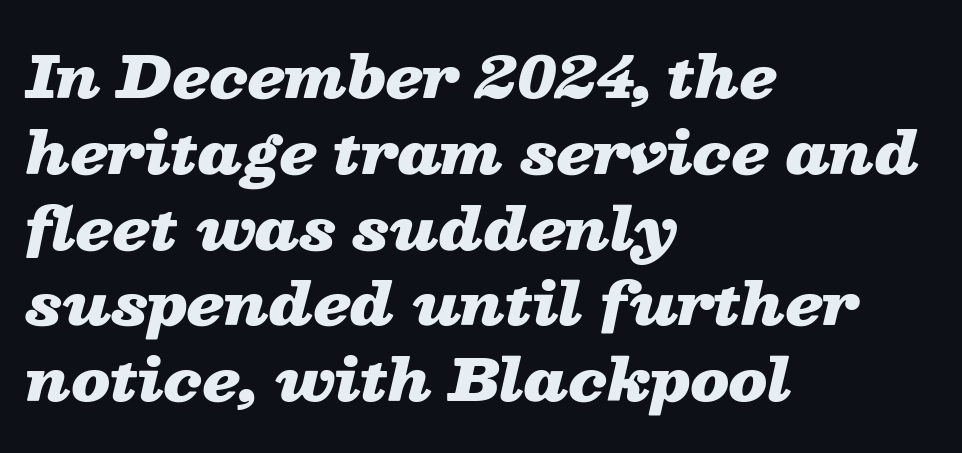
Q: Is the text bold? A: Yes.
Q: Is the text italic (slanted)? A: Yes, it leans right by about 13 degrees.
Q: Is the text underlined? A: No.
Q: How is the paragraph aligned? A: Left-aligned.
Q: Is the spacing between letters normal or unusually wide? A: Normal.
Q: Is the spacing between lines tight, normal or loose? A: Normal.
Q: Width (condensed, normal, or wide)? A: Wide.
Q: Stroke contrast? A: Low.
Q: x-height? A: Medium.
Q: Monospaced? A: No.
